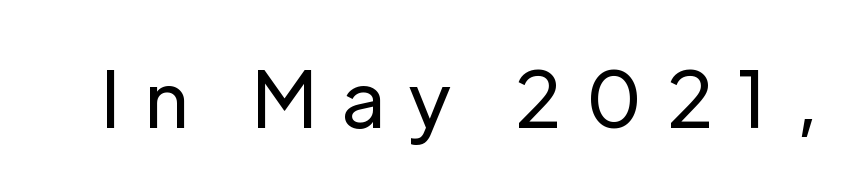
Q: Is the text bold? A: No.
Q: Is the text italic (slanted)? A: No, it is upright.
Q: Is the typeface a serif or a sans-serif typeface? A: Sans-serif.
Q: Is the text underlined? A: No.
Q: Is the spacing between letters normal or unusually wide? A: Unusually wide.
Q: Width (condensed, normal, or wide)? A: Normal.
Q: Stroke contrast? A: Low.
Q: x-height? A: Medium.
Q: Monospaced? A: No.
